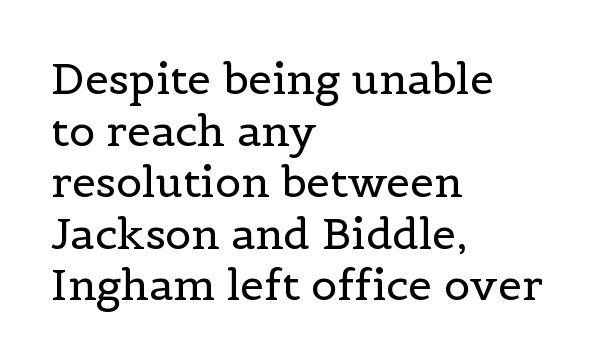
The image shows 43 px regular-weight serif type, upright; set left-aligned, line spacing 1.2x, normal letter spacing, not underlined; a medium x-height.
